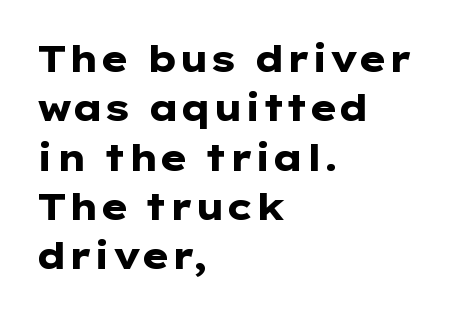
Unlike a traditional serif, this face leaves its strokes unadorned. These lines are rendered in a variable-pitch font. These lines carry a lot of weight — the face is fully bold. The passage is arranged the way most books set body copy — flush left. Posture: upright roman. Line spacing here is normal.
